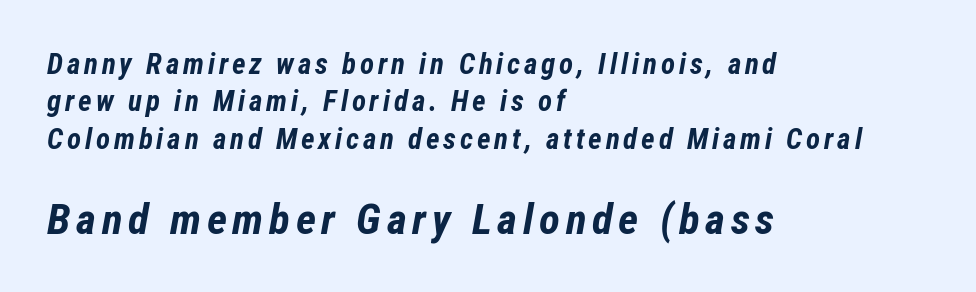
Typeset ragged right — the left edge is the straight one. Students, observe: this is what conventionally led text looks like. The letters advance in unequal steps, a hallmark of proportional type. The second block has been scaled up relative to the first. Italic? Definitely — the glyphs are oblique. The area under the type is left untouched.
